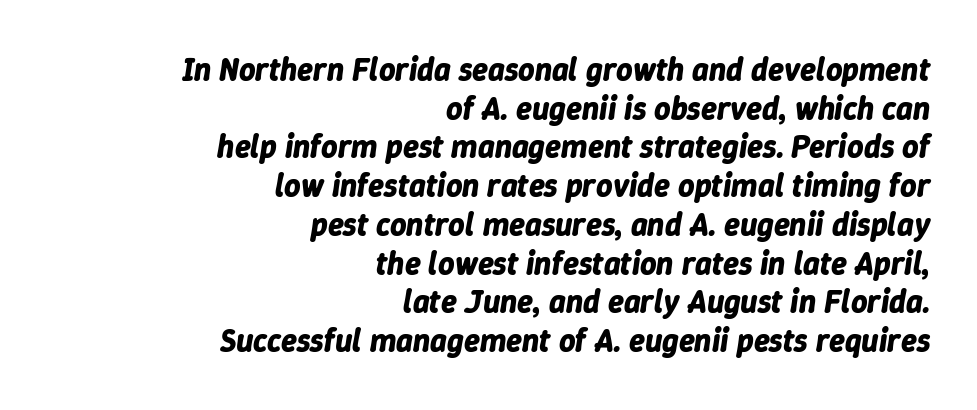
Character widths vary here, with narrow letters taking less room than wide ones. The gaps between neighbouring characters are ordinary and unremarkable. Weight: bold. Check the space under the baseline: it is left empty.
